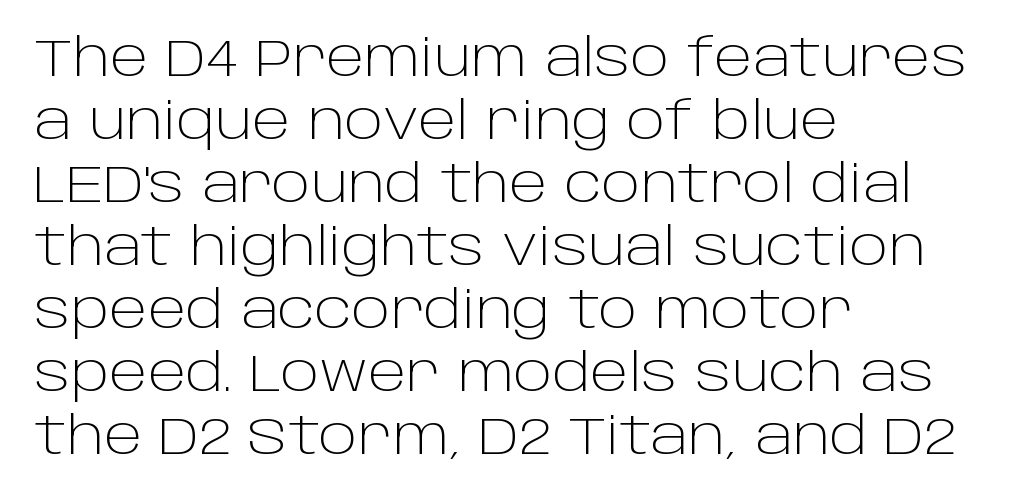
{"serif": "no", "italic": "no", "bold": "no", "weight": "light", "width": "normal", "stroke_contrast": "low", "x_height": "large", "monospaced": "no", "underline": "no", "align": "left", "line_spacing_ratio": 1.21, "letter_spacing": "normal", "letter_spacing_em": 0.0, "glyph_px": 52}
